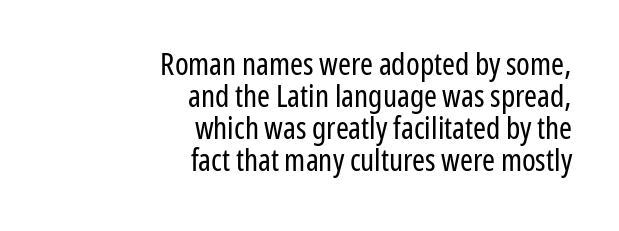
Q: Is the text bold? A: No.
Q: Is the text italic (slanted)? A: No, it is upright.
Q: Is the typeface a serif or a sans-serif typeface? A: Sans-serif.
Q: Is the text underlined? A: No.
Q: How is the paragraph aligned? A: Right-aligned.
Q: Is the spacing between letters normal or unusually wide? A: Normal.
Q: Is the spacing between lines tight, normal or loose? A: Tight.
Q: Width (condensed, normal, or wide)? A: Condensed.
Q: Stroke contrast? A: Low.
Q: x-height? A: Medium.
Q: Monospaced? A: No.
